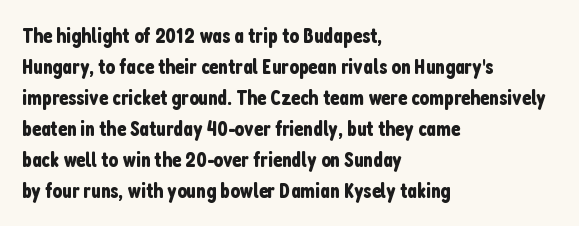
The image shows 21 px text type, upright; set left-aligned, normal line spacing (1.48x), normal letter spacing, not underlined.
